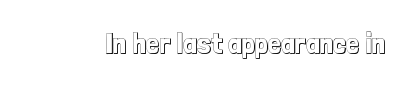
Q: Is the text italic (slanted)? A: No, it is upright.
Q: Is the text underlined? A: No.
Q: Is the spacing between letters normal or unusually wide? A: Normal.
Q: Width (condensed, normal, or wide)? A: Condensed.
Q: x-height? A: Medium.
Q: Monospaced? A: No.
